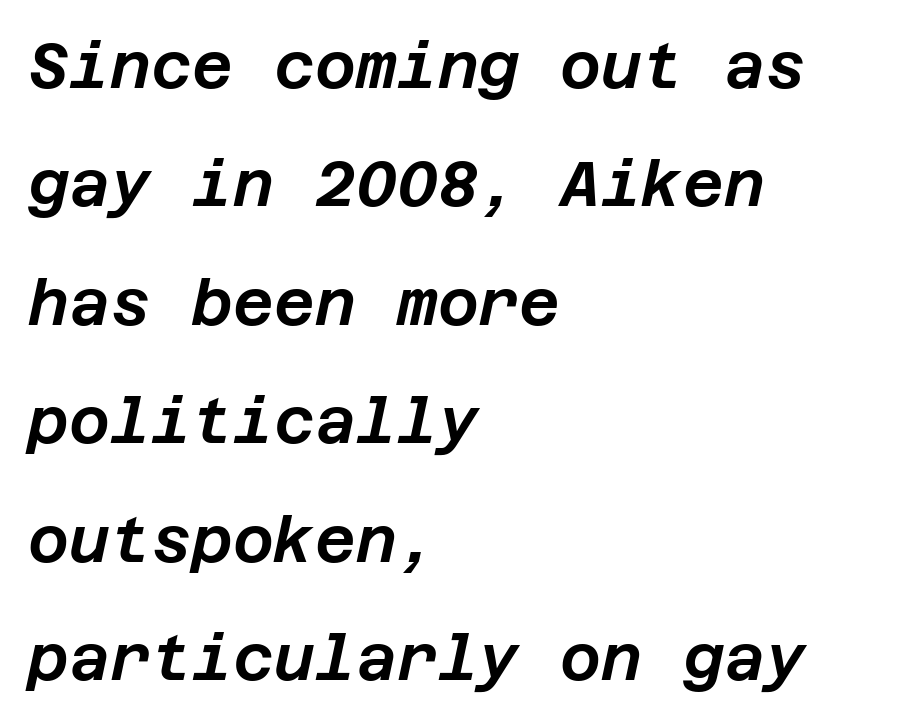
This rendering uses left alignment, leaving the right contour irregular. Posture: slanted. No word sits above an underline. This sample uses plain, unmodified letter spacing.
